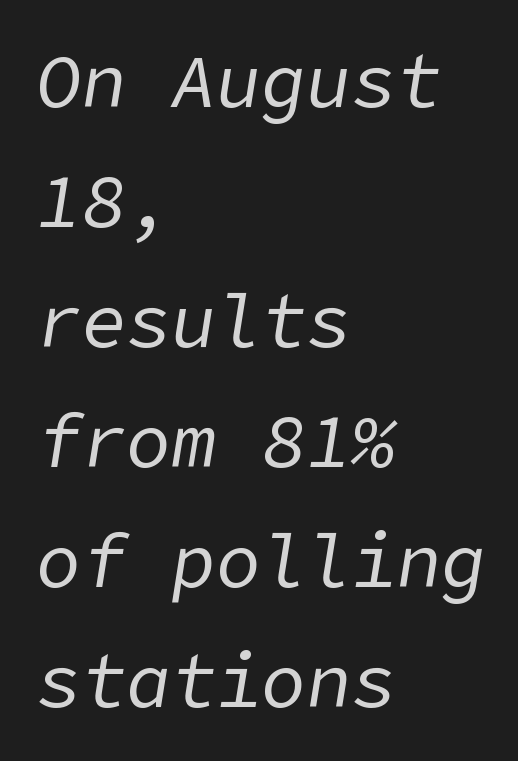
The image shows 75 px regular-weight type, italic (leaning right); set left-aligned, normal line spacing (1.6x), normal letter spacing, not underlined; low stroke contrast and a medium x-height.
